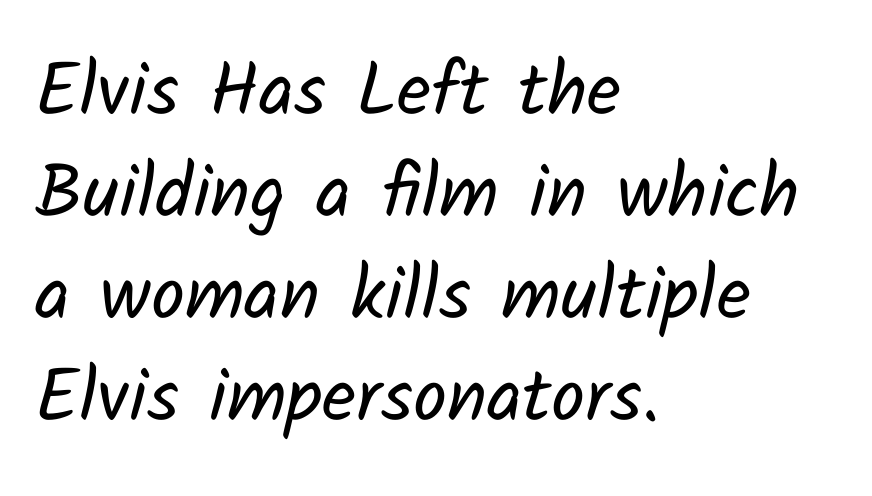
The image shows 75 px regular-weight sans-serif type; set left-aligned, normal line spacing (1.36x), normal letter spacing, not underlined; low stroke contrast and a medium x-height.
